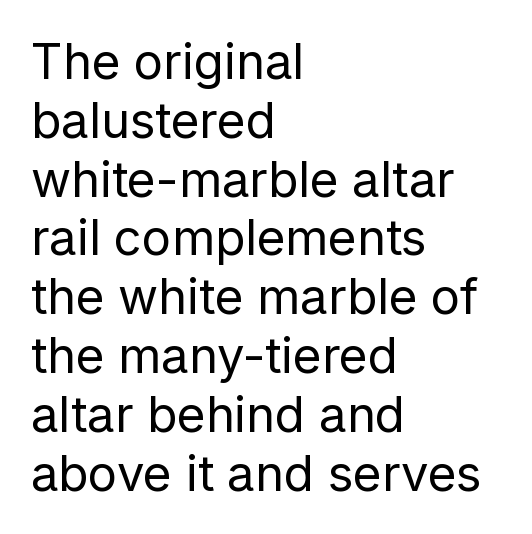
Q: Is the text bold? A: No.
Q: Is the text italic (slanted)? A: No, it is upright.
Q: Is the typeface a serif or a sans-serif typeface? A: Sans-serif.
Q: Is the text underlined? A: No.
Q: How is the paragraph aligned? A: Left-aligned.
Q: Is the spacing between letters normal or unusually wide? A: Normal.
Q: Width (condensed, normal, or wide)? A: Normal.
Q: Stroke contrast? A: Low.
Q: x-height? A: Medium.
Q: Monospaced? A: No.
